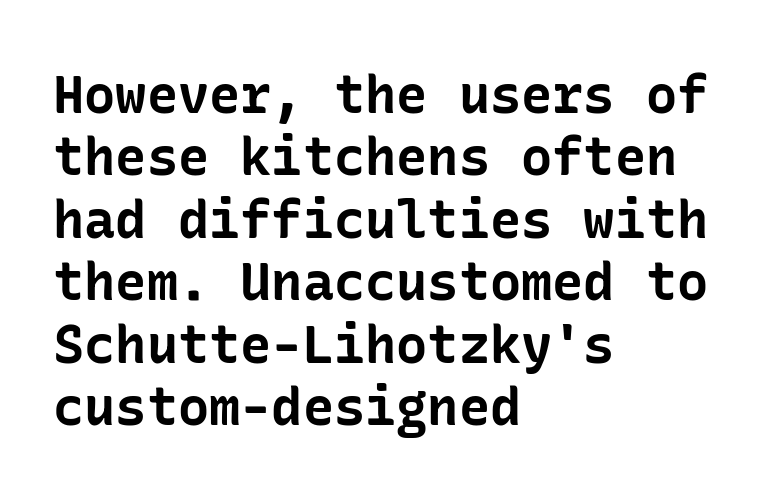
The image shows 52 px bold sans-serif type, upright; set left-aligned, line spacing 1.2x, normal letter spacing, not underlined; low stroke contrast and a medium x-height.
